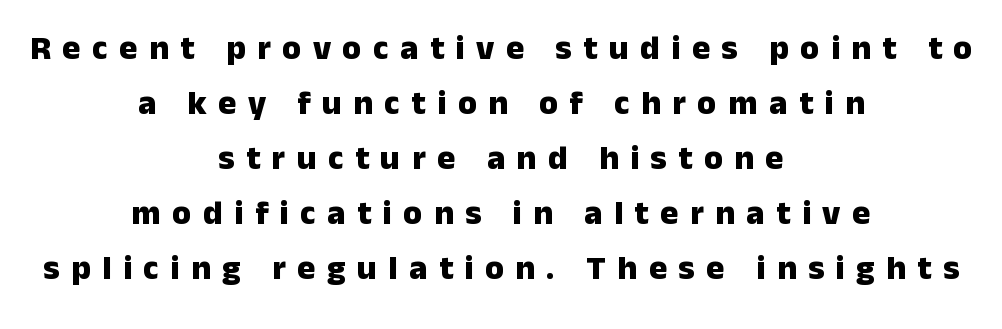
The image shows 34 px heavy sans-serif type, upright; set centered, normal line spacing (1.62x), unusually wide letter spacing (+0.34 em), not underlined; low stroke contrast and a medium x-height.
